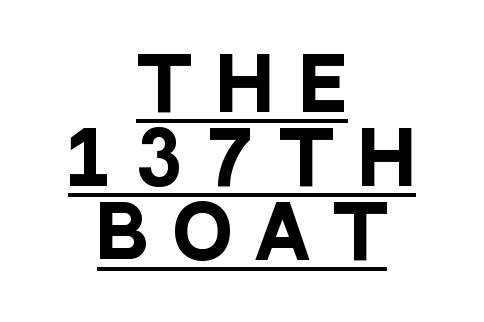
The image shows 71 px heavy, condensed sans-serif type, upright; set centered, tight line spacing (1.04x), unusually wide letter spacing (+0.37 em), underlined; low stroke contrast and a large x-height.
